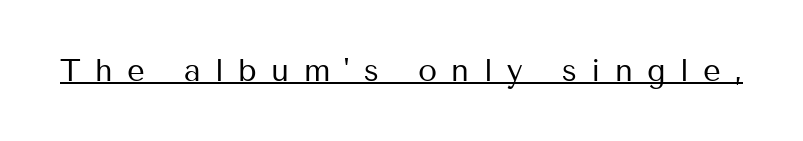
Summary of weight: not heavy and not bold. Looks like regular typesetting: each glyph gets only the width it needs. A typesetter would label this face a sans. This is underlined copy, the kind a proofreader might mark for attention. The lettering holds an erect, upright posture throughout. Students, note that the glyphs here are deliberately spaced far apart.
